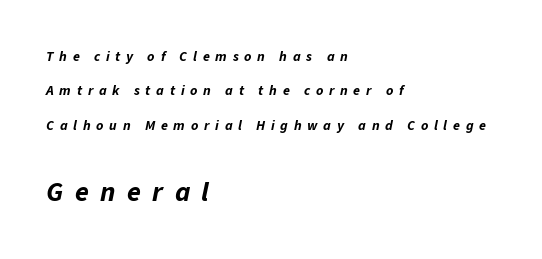
The image shows 28 px bold type, italic (leaning right); set left-aligned, loose line spacing (2.46x), unusually wide letter spacing (+0.41 em), not underlined; the second (bottom) block is 2.0x larger; low stroke contrast and a medium x-height.
